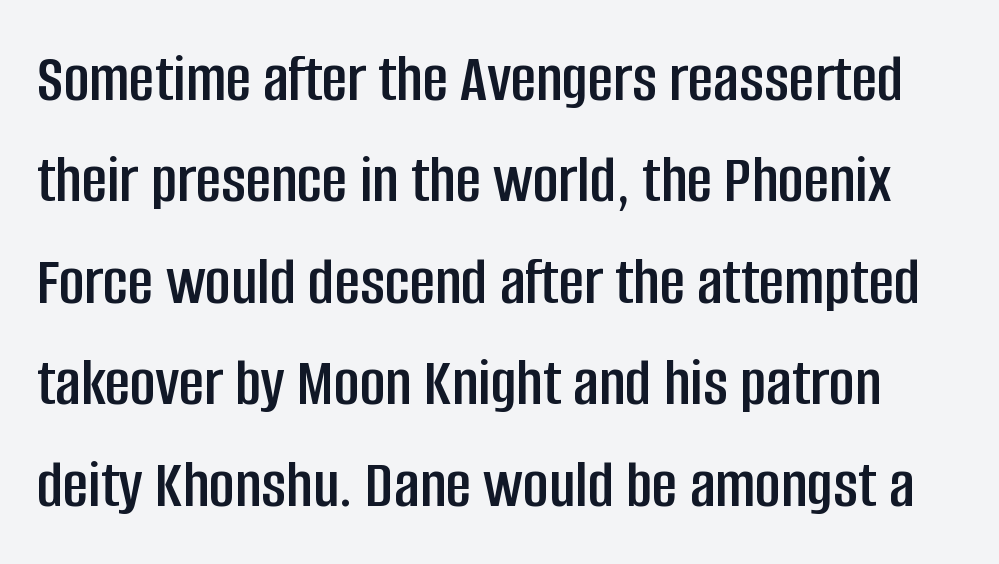
Q: Is the text italic (slanted)? A: No, it is upright.
Q: Is the typeface a serif or a sans-serif typeface? A: Sans-serif.
Q: Is the text underlined? A: No.
Q: Is the spacing between letters normal or unusually wide? A: Normal.
Q: Is the spacing between lines tight, normal or loose? A: Normal.
Q: Width (condensed, normal, or wide)? A: Condensed.
Q: Stroke contrast? A: Low.
Q: x-height? A: Large.
Q: Monospaced? A: No.
